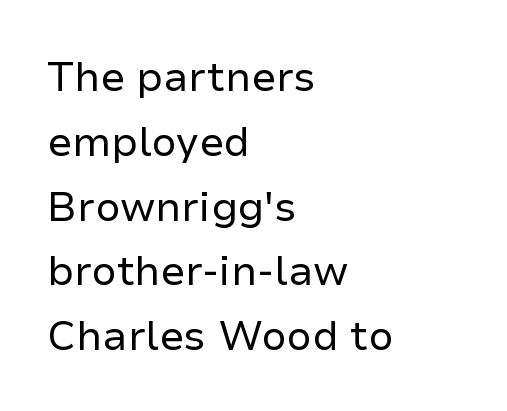
The image shows 41 px regular-weight sans-serif type, upright; set left-aligned, normal line spacing (1.58x), normal letter spacing, not underlined; low stroke contrast and a medium x-height.
